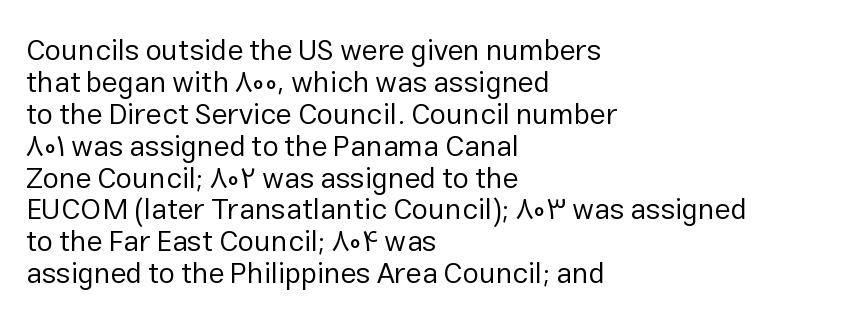
The image shows 29 px regular-weight sans-serif type, upright; set left-aligned, tight line spacing (1.1x), normal letter spacing, not underlined; low stroke contrast and a medium x-height.
